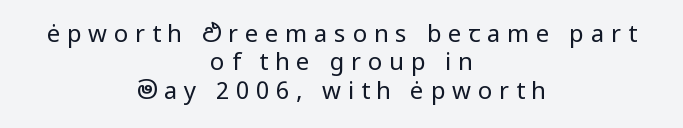
The image shows 24 px text type, upright; set centered, line spacing 1.18x, unusually wide letter spacing (+0.28 em), not underlined.
